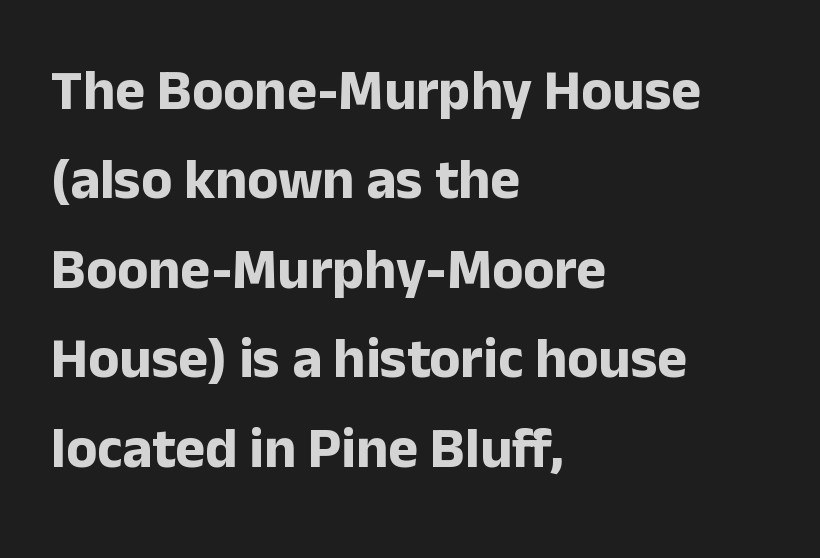
The image shows 57 px bold sans-serif type, upright; set left-aligned, normal line spacing (1.57x), normal letter spacing, not underlined; low stroke contrast and a medium x-height.
